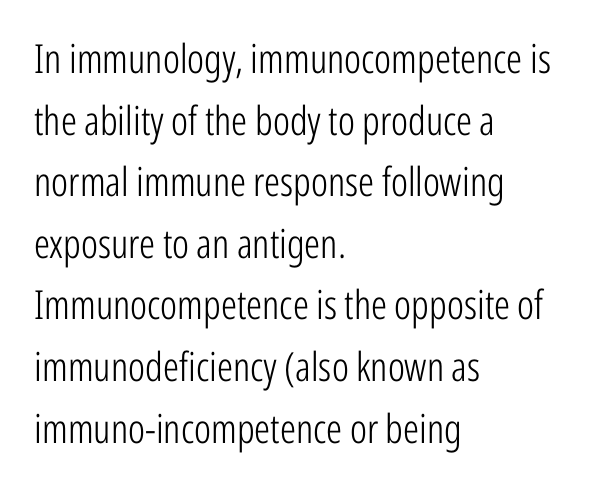
Q: Is the text bold? A: No.
Q: Is the text italic (slanted)? A: No, it is upright.
Q: Is the typeface a serif or a sans-serif typeface? A: Sans-serif.
Q: Is the text underlined? A: No.
Q: How is the paragraph aligned? A: Left-aligned.
Q: Is the spacing between letters normal or unusually wide? A: Normal.
Q: Is the spacing between lines tight, normal or loose? A: Normal.
Q: Width (condensed, normal, or wide)? A: Condensed.
Q: Stroke contrast? A: Low.
Q: x-height? A: Medium.
Q: Monospaced? A: No.
